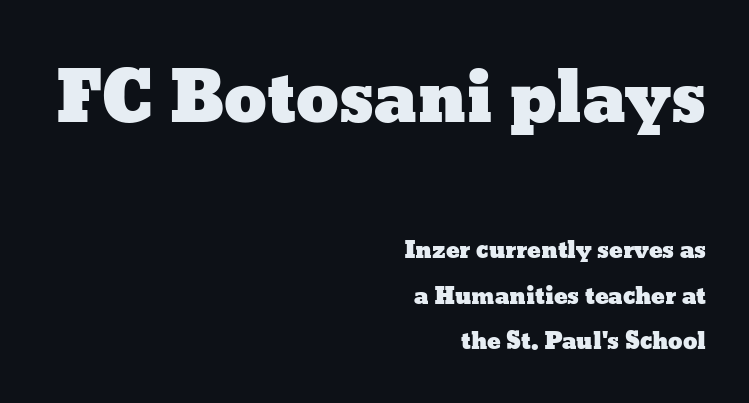
The image shows 68 px wide type, upright; set right-aligned, loose line spacing (1.97x), normal letter spacing, not underlined; the first (top) block is 2.96x larger; low stroke contrast and a medium x-height.
